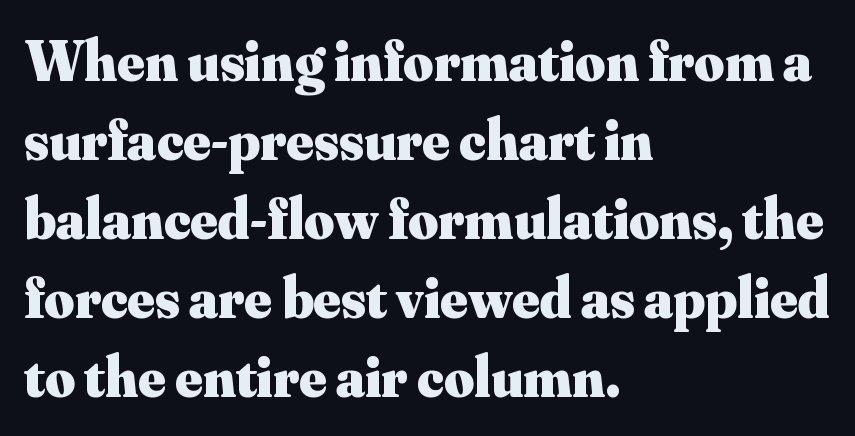
The letterforms sit shoulder to shoulder at normal distance. Descenders hang freely into open space. The text block is weighted toward the left margin, trailing off unevenly rightward. A normal amount of white space separates one row of letters from the next. Look at the bottom of the vertical strokes: they flare into serifs here. Here the designer chose a conventional face with non-uniform glyph widths.
